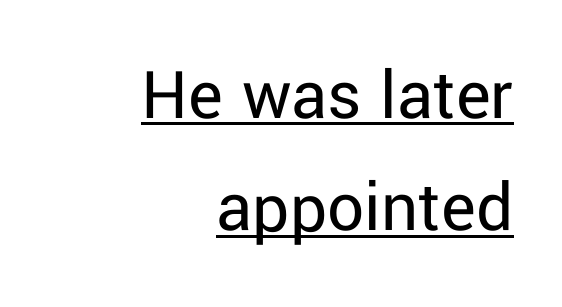
A normal amount of white space separates one row of letters from the next. If you drew a ruler down the right edge, every line would touch it. The axis of the letterforms is exactly vertical. Are there feet on the stems? There aren't — it's a sans. The sample's only ornament is a line tracing under the words.
